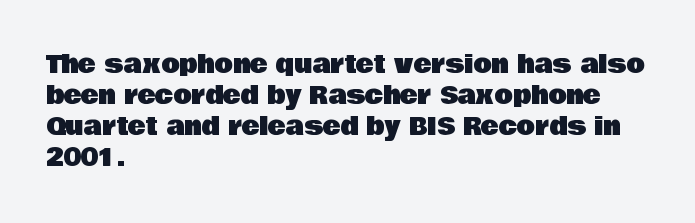
The rag falls on the right side of this text block. How would I describe the line gaps? Plain and ordinary. Ordinary non-slanted type is in use. The gaps between neighbouring characters are ordinary and unremarkable.
